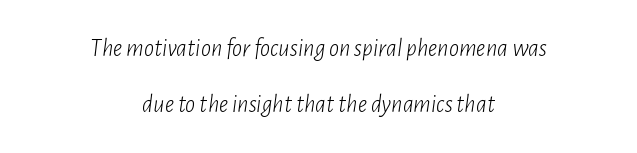
Leading is clearly above the norm, producing a sparse column. The line texture is even and compact thanks to regular tracking. Letters rest on an invisible, unmarked baseline. Is this a heavy cut? Hardly; it is regular or lighter. In terms of posture, this sample is oblique. Teacher's note: observe the equal gaps on both sides — that is centered alignment.
